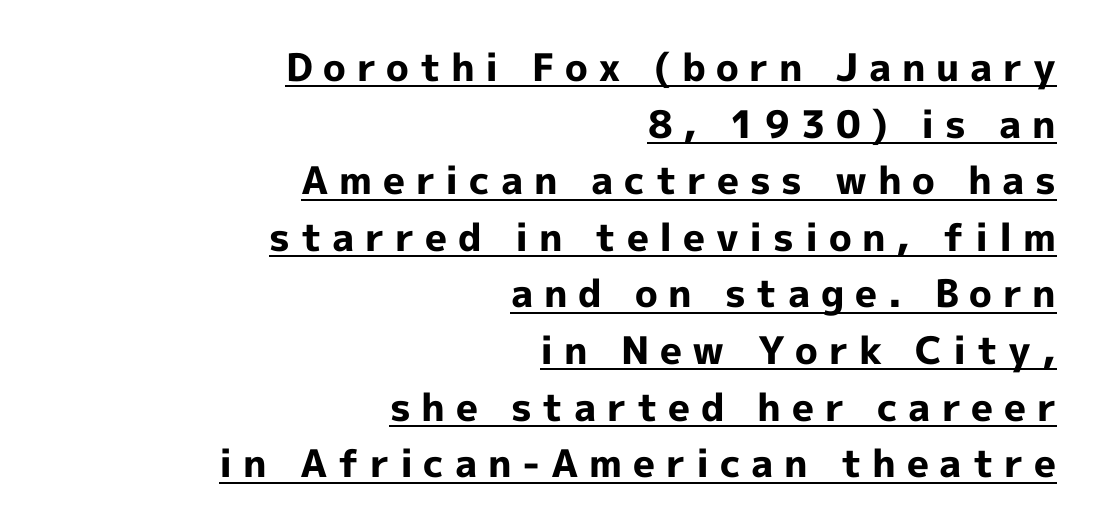
Q: Is the text bold? A: Yes.
Q: Is the text italic (slanted)? A: No, it is upright.
Q: Is the typeface a serif or a sans-serif typeface? A: Sans-serif.
Q: Is the text underlined? A: Yes.
Q: How is the paragraph aligned? A: Right-aligned.
Q: Is the spacing between letters normal or unusually wide? A: Unusually wide.
Q: Is the spacing between lines tight, normal or loose? A: Normal.
Q: Width (condensed, normal, or wide)? A: Normal.
Q: x-height? A: Medium.
Q: Monospaced? A: No.
